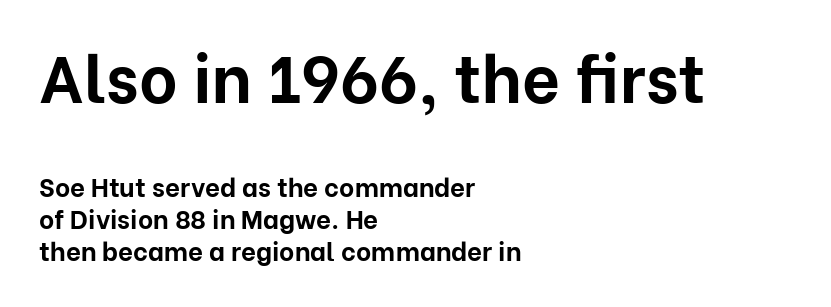
{"serif": "no", "italic": "no", "bold": "yes", "weight": "bold", "width": "normal", "stroke_contrast": "low", "x_height": "medium", "monospaced": "no", "underline": "no", "align": "left", "line_spacing_ratio": 1.22, "letter_spacing": "normal", "letter_spacing_em": 0.0, "larger_block": "first", "size_ratio": 2.54, "glyph_px": 66}
